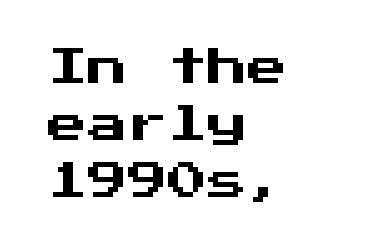
{"serif": "no", "italic": "no", "width": "normal", "stroke_contrast": "medium", "x_height": "medium", "monospaced": "yes", "underline": "no", "align": "left", "line_spacing": "normal", "line_spacing_ratio": 1.42, "letter_spacing": "normal", "letter_spacing_em": 0.0, "glyph_px": 40}
